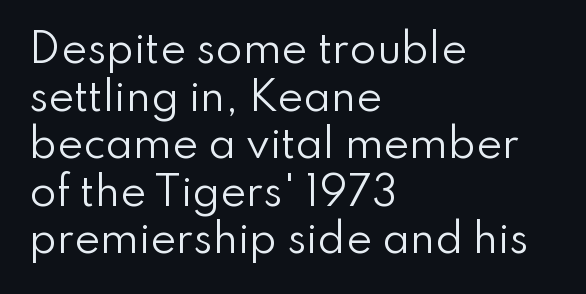
{"serif": "no", "italic": "no", "bold": "no", "weight": "regular", "width": "normal", "stroke_contrast": "low", "x_height": "small", "monospaced": "no", "underline": "no", "align": "left", "line_spacing_ratio": 1.22, "letter_spacing": "normal", "letter_spacing_em": 0.0, "glyph_px": 39}
